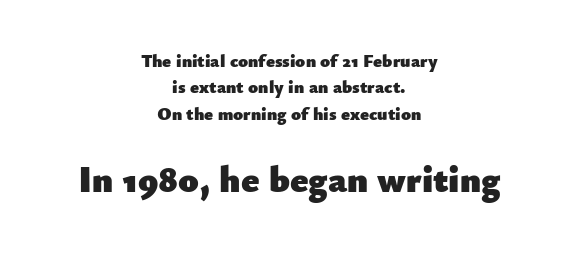
{"serif": "no", "italic": "no", "bold": "yes", "weight": "heavy", "width": "normal", "stroke_contrast": "low", "x_height": "small", "monospaced": "no", "underline": "no", "align": "center", "line_spacing": "normal", "line_spacing_ratio": 1.46, "letter_spacing": "normal", "letter_spacing_em": 0.0, "larger_block": "second", "size_ratio": 2.06, "glyph_px": 37}
